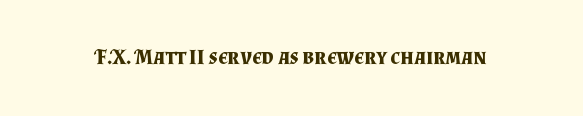
The image shows 21 px bold type, upright; set normal letter spacing, not underlined.
